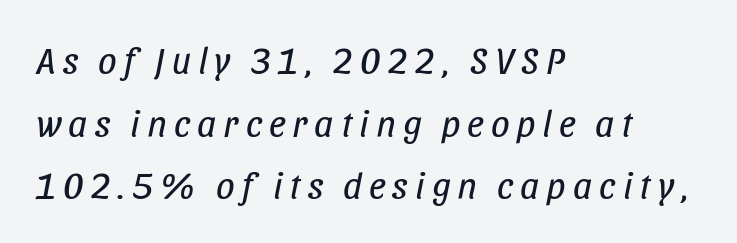
{"italic": "yes", "lean": "right", "slant_degrees": 11, "bold": "no", "weight": "regular", "width": "condensed", "stroke_contrast": "low", "x_height": "large", "monospaced": "no", "underline": "no", "align": "left", "line_spacing": "normal", "line_spacing_ratio": 1.69, "glyph_px": 37}
